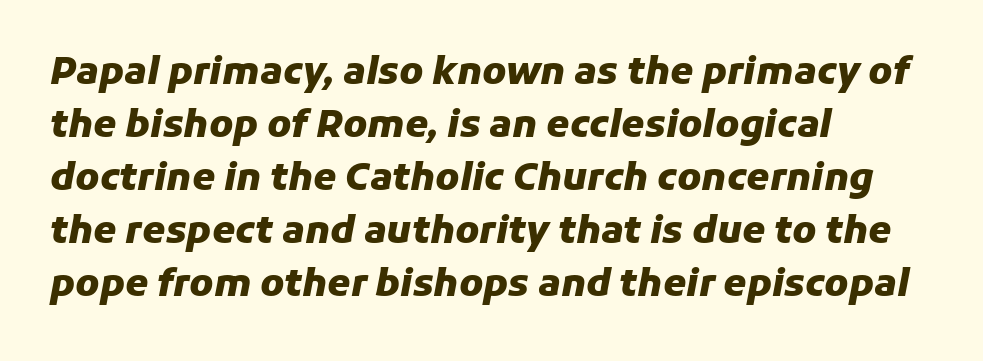
{"italic": "yes", "lean": "right", "slant_degrees": 11, "bold": "yes", "weight": "heavy", "width": "normal", "stroke_contrast": "low", "x_height": "medium", "monospaced": "no", "underline": "no", "align": "left", "line_spacing": "normal", "line_spacing_ratio": 1.43, "letter_spacing": "normal", "letter_spacing_em": 0.0, "glyph_px": 37}
